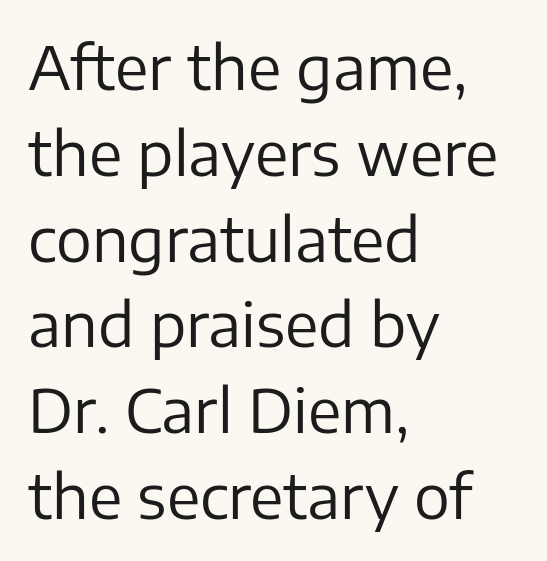
The image shows 60 px regular-weight sans-serif type, upright; set left-aligned, normal line spacing (1.43x), normal letter spacing, not underlined; low stroke contrast and a medium x-height.
